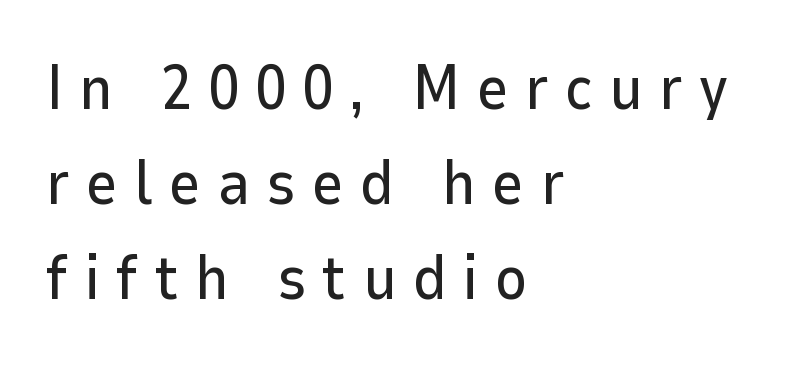
The image shows 62 px sans-serif type, upright; set left-aligned, normal line spacing (1.53x), unusually wide letter spacing (+0.26 em), not underlined; low stroke contrast and a medium x-height.
